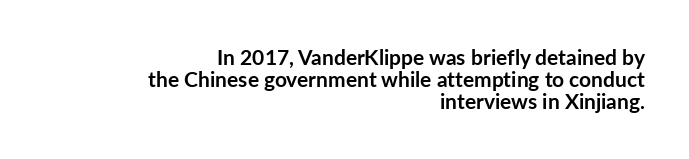
{"italic": "no", "bold": "yes", "underline": "no", "align": "right", "line_spacing": "tight", "line_spacing_ratio": 1.05, "letter_spacing": "normal", "letter_spacing_em": 0.0, "glyph_px": 21}
